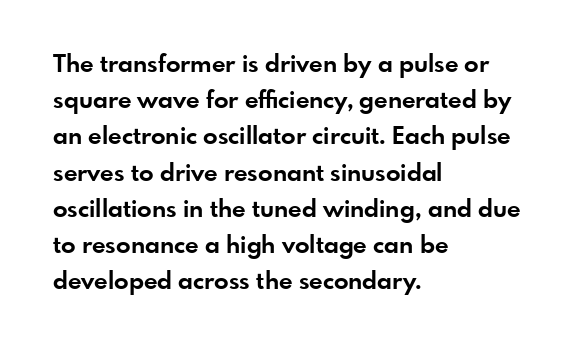
Q: Is the text bold? A: Yes.
Q: Is the text italic (slanted)? A: No, it is upright.
Q: Is the text underlined? A: No.
Q: How is the paragraph aligned? A: Left-aligned.
Q: Is the spacing between letters normal or unusually wide? A: Normal.
Q: Is the spacing between lines tight, normal or loose? A: Normal.
